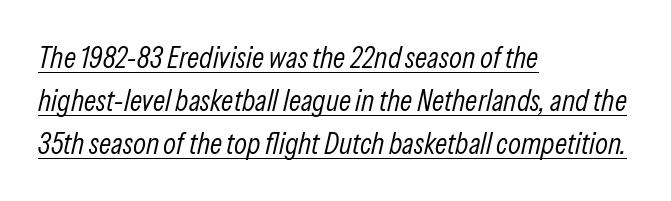
{"italic": "yes", "lean": "right", "slant_degrees": 13, "bold": "no", "weight": "light", "width": "condensed", "stroke_contrast": "low", "x_height": "medium", "monospaced": "no", "underline": "yes", "align": "left", "line_spacing": "normal", "line_spacing_ratio": 1.43, "letter_spacing": "normal", "letter_spacing_em": 0.0, "glyph_px": 30}
